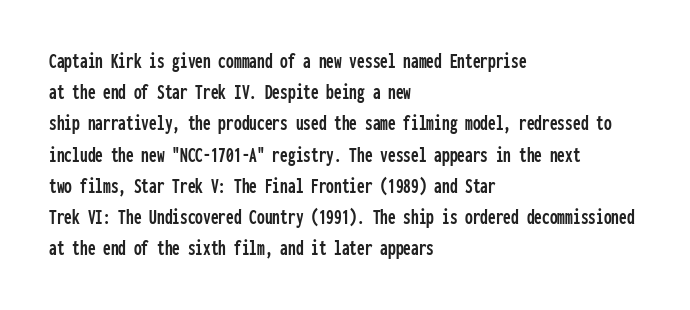
The image shows 22 px text type, upright; set left-aligned, normal line spacing (1.42x), normal letter spacing, not underlined.
